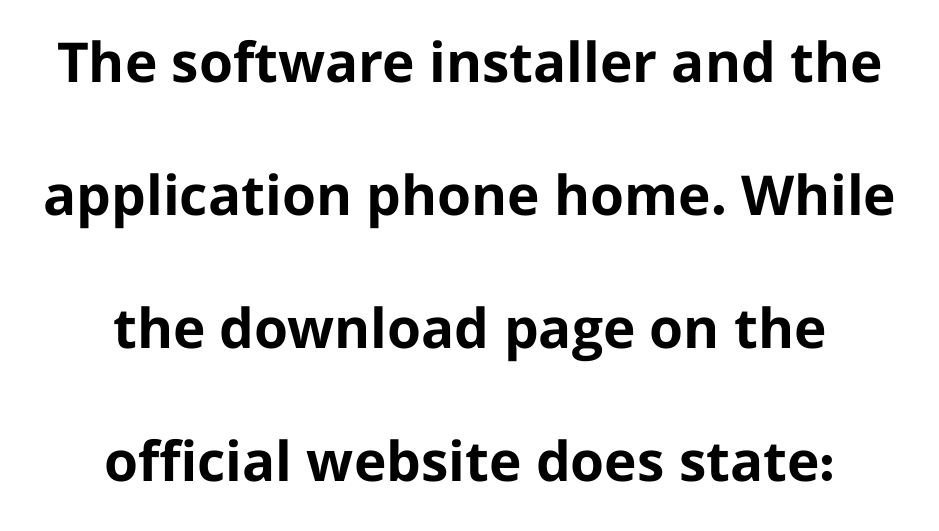
{"serif": "no", "italic": "no", "bold": "yes", "weight": "bold", "width": "normal", "stroke_contrast": "low", "x_height": "medium", "monospaced": "no", "underline": "no", "align": "center", "line_spacing": "loose", "line_spacing_ratio": 2.42, "letter_spacing": "normal", "letter_spacing_em": 0.0, "glyph_px": 55}
